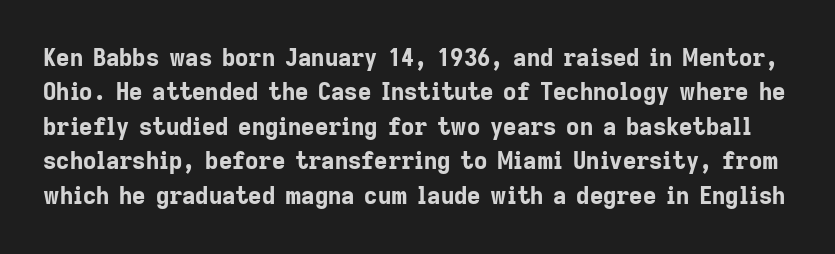
The image shows 23 px bold type, upright; set normal line spacing (1.5x), normal letter spacing, not underlined.
